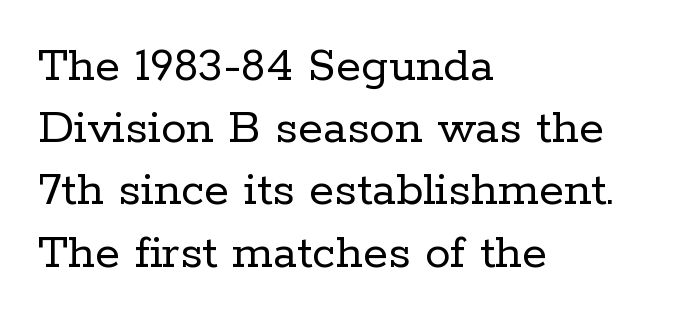
The image shows 51 px regular-weight serif type, upright; set left-aligned, line spacing 1.22x, normal letter spacing, not underlined; low stroke contrast and a medium x-height.
